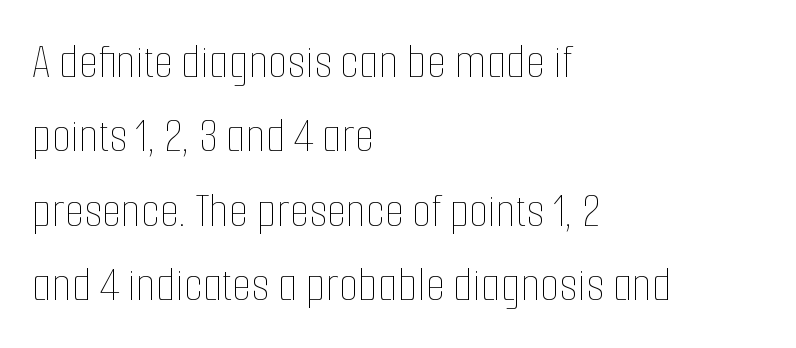
{"italic": "no", "bold": "no", "weight": "thin", "width": "condensed", "stroke_contrast": "low", "x_height": "medium", "monospaced": "no", "underline": "no", "align": "left", "line_spacing": "normal", "line_spacing_ratio": 1.49, "letter_spacing": "normal", "letter_spacing_em": 0.0, "glyph_px": 50}
